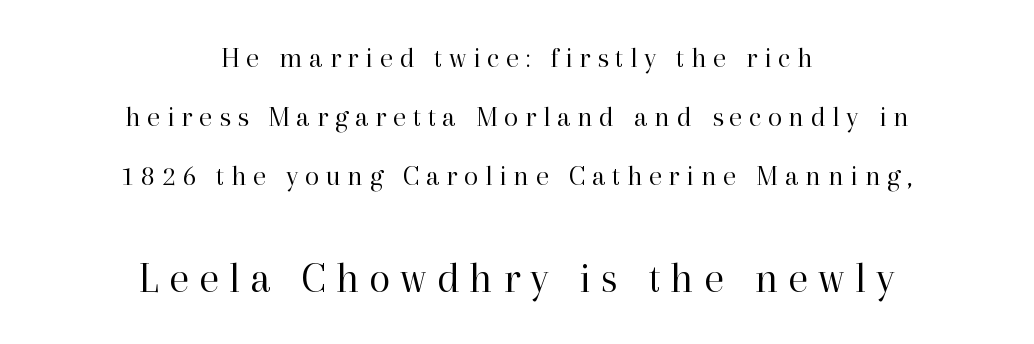
{"serif": "yes", "italic": "no", "bold": "no", "weight": "regular", "width": "normal", "stroke_contrast": "high", "x_height": "medium", "monospaced": "no", "underline": "no", "align": "center", "line_spacing": "loose", "line_spacing_ratio": 2.03, "letter_spacing": "wide", "letter_spacing_em": 0.23, "larger_block": "second", "size_ratio": 1.52, "glyph_px": 44}
